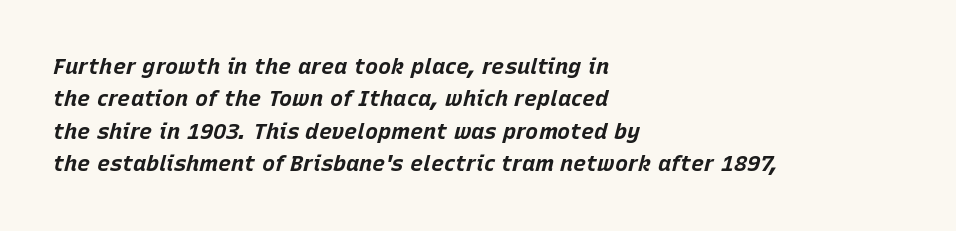
The image shows 22 px bold type, italic (leaning right); set left-aligned, normal line spacing (1.47x), normal letter spacing, not underlined.
